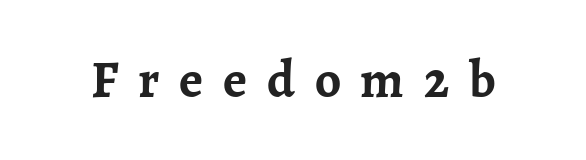
Q: Is the text bold? A: Yes.
Q: Is the text italic (slanted)? A: No, it is upright.
Q: Is the typeface a serif or a sans-serif typeface? A: Serif.
Q: Is the text underlined? A: No.
Q: Is the spacing between letters normal or unusually wide? A: Unusually wide.
Q: Width (condensed, normal, or wide)? A: Normal.
Q: Stroke contrast? A: Low.
Q: x-height? A: Medium.
Q: Monospaced? A: No.
